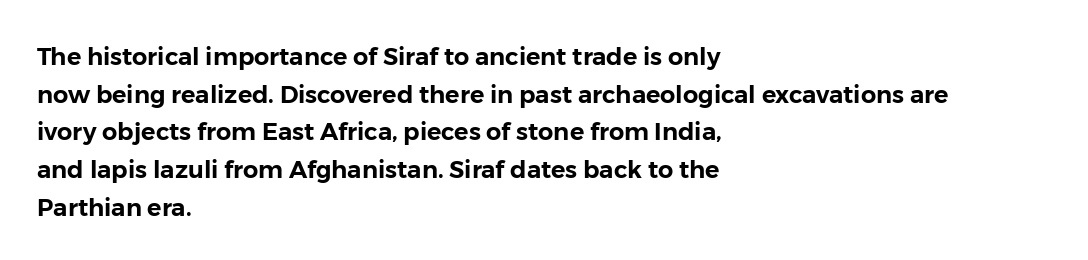
The image shows 24 px text type, upright; set left-aligned, normal line spacing (1.57x), normal letter spacing, not underlined.
